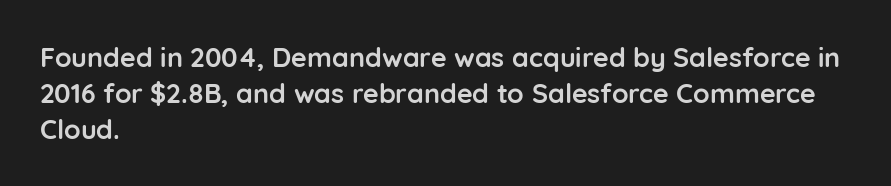
The image shows 27 px bold type, upright; set left-aligned, normal line spacing (1.33x), normal letter spacing, not underlined.
